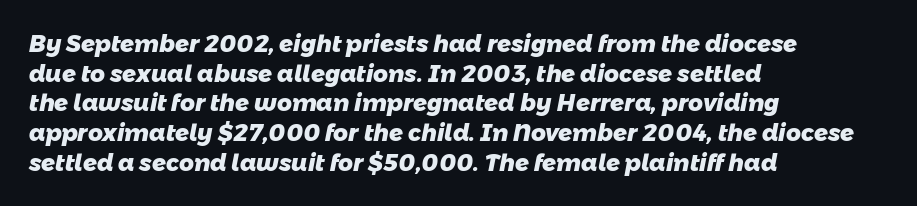
The image shows 23 px bold type; set left-aligned, normal line spacing (1.29x), normal letter spacing, not underlined.
